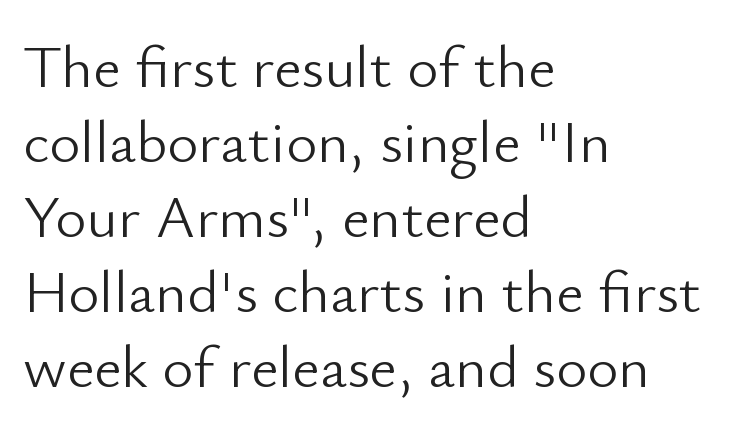
These lines sit exactly where default settings would place them. Serifs: no, the terminals of the letterforms are clean. Standard letterfit; no display-style spreading of the glyphs. Is the block centered? No — it sits flush against the left margin.
